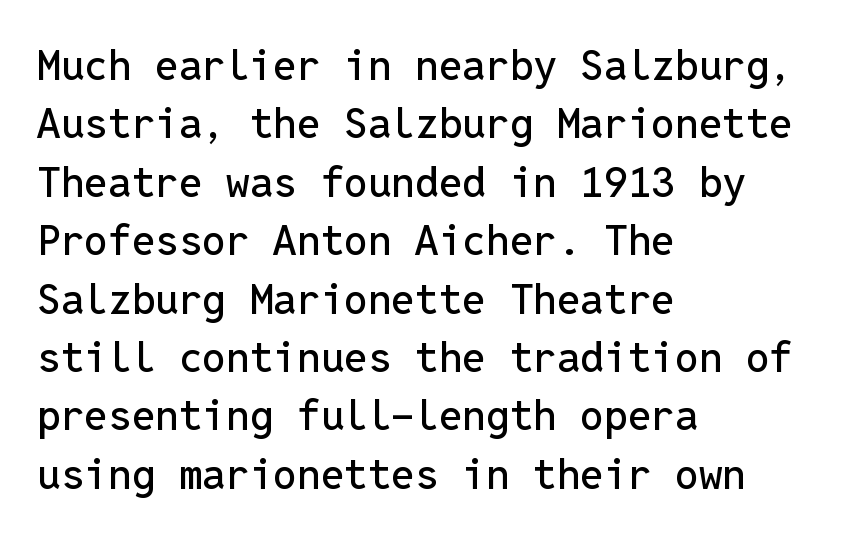
The image shows 42 px sans-serif type, upright, monospaced; set left-aligned, normal line spacing (1.39x), normal letter spacing, not underlined; low stroke contrast and a medium x-height.
